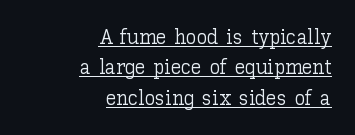
Regular leading. Quick note: underline on. Nothing unusual about the tracking: characters are spaced as the font intends. This rendering uses right alignment, leaving the left contour irregular. Posture: upright roman. Compared with a typical body face, this is equally light or lighter still.
